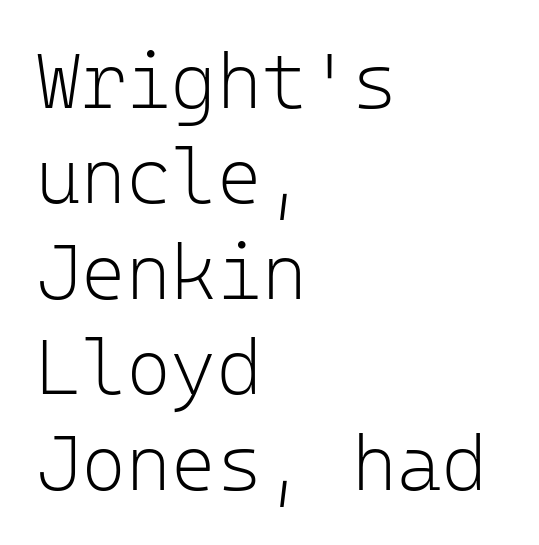
Q: Is the text bold? A: No.
Q: Is the text italic (slanted)? A: No, it is upright.
Q: Is the typeface a serif or a sans-serif typeface? A: Sans-serif.
Q: Is the text underlined? A: No.
Q: How is the paragraph aligned? A: Left-aligned.
Q: Is the spacing between letters normal or unusually wide? A: Normal.
Q: Width (condensed, normal, or wide)? A: Normal.
Q: Stroke contrast? A: Low.
Q: x-height? A: Medium.
Q: Monospaced? A: Yes.
